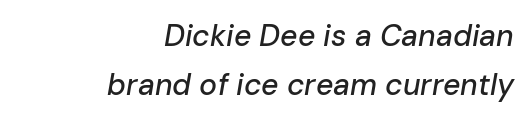
Spacing between characters is what you'd get straight out of the box. These lines are rendered in a variable-pitch font. Underline: absent. Posture: slanted.
